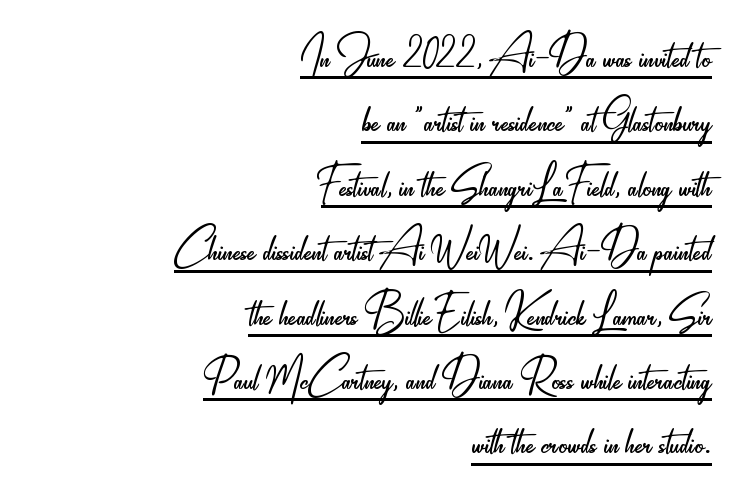
Q: Is the text bold? A: No.
Q: Is the text italic (slanted)? A: Yes.
Q: Is the typeface a serif or a sans-serif typeface? A: Sans-serif.
Q: Is the text underlined? A: Yes.
Q: How is the paragraph aligned? A: Right-aligned.
Q: Is the spacing between letters normal or unusually wide? A: Normal.
Q: Is the spacing between lines tight, normal or loose? A: Tight.
Q: Width (condensed, normal, or wide)? A: Condensed.
Q: Stroke contrast? A: Low.
Q: x-height? A: Small.
Q: Monospaced? A: No.
